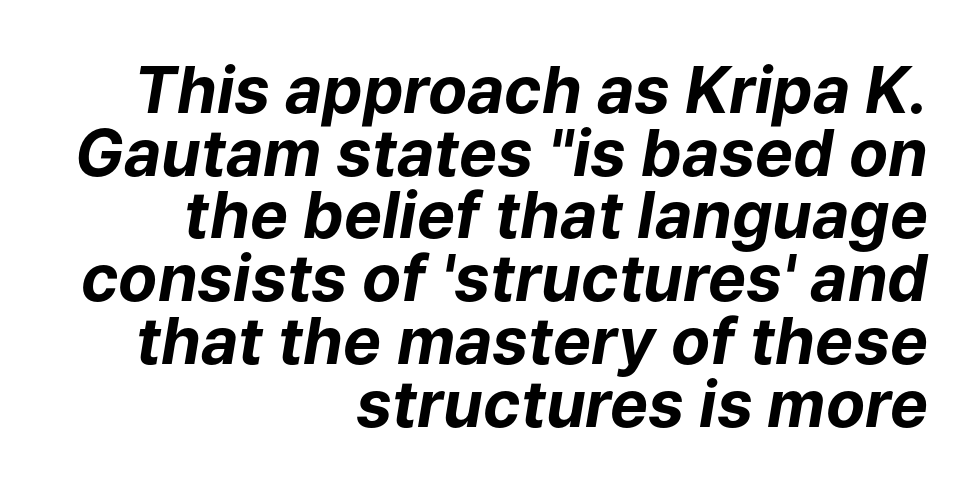
You could barely slide anything between these rows. The typography opts for an oblique posture over an upright one. Heft: maximum for text — a bold. The strip under each line holds only bare page. Teacher's note: observe the even right margin — that is flush-right alignment. A typesetter would call this zero additional tracking.
